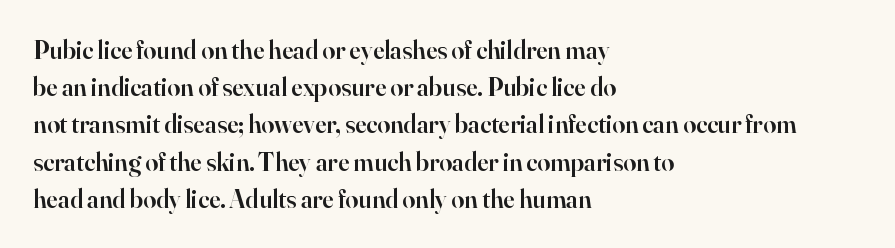
{"italic": "no", "bold": "semi", "underline": "no", "align": "left", "line_spacing": "normal", "line_spacing_ratio": 1.43, "letter_spacing": "normal", "letter_spacing_em": 0.0, "glyph_px": 26}
